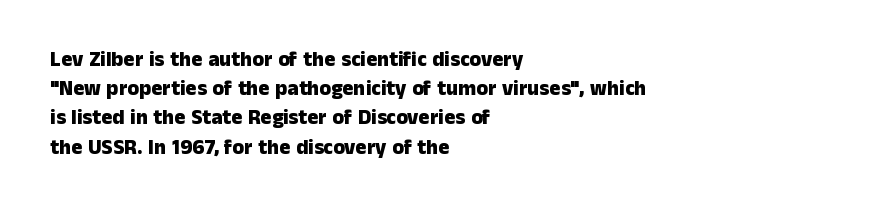
The image shows 21 px bold type, upright; set left-aligned, normal line spacing (1.39x), normal letter spacing, not underlined.
